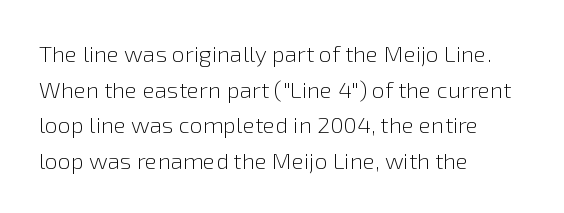
{"italic": "no", "bold": "no", "underline": "no", "align": "left", "line_spacing": "normal", "line_spacing_ratio": 1.55, "letter_spacing": "normal", "letter_spacing_em": 0.0, "glyph_px": 23}
